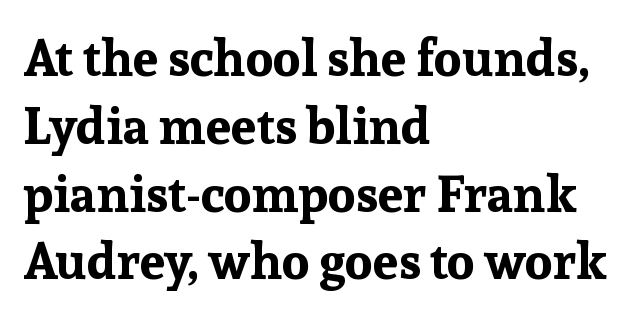
{"serif": "yes", "italic": "no", "bold": "yes", "weight": "bold", "width": "normal", "stroke_contrast": "low", "x_height": "medium", "monospaced": "no", "underline": "no", "align": "left", "line_spacing": "normal", "line_spacing_ratio": 1.33, "letter_spacing": "normal", "letter_spacing_em": 0.0, "glyph_px": 51}
